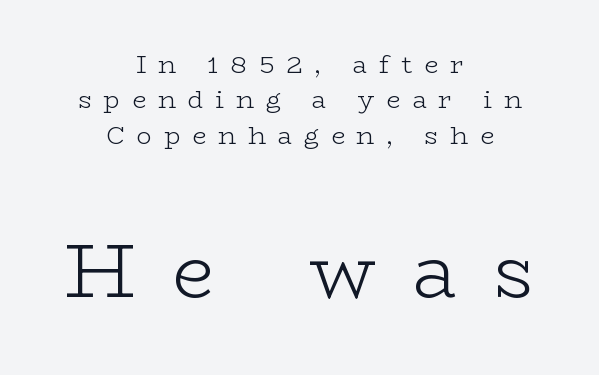
Inter-character spacing is expanded well beyond the font's built-in metrics. If you drew a line through each stem, it would be perfectly vertical. Here the designer chose a conventional face with non-uniform glyph widths. Descender tails drop into unmarked territory.
